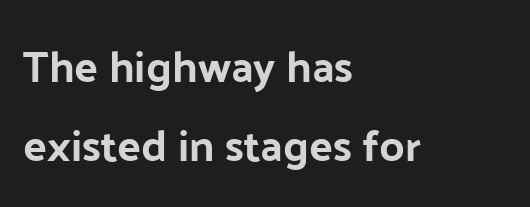
The image shows 44 px sans-serif type, upright; set left-aligned, line spacing 1.8x, normal letter spacing, not underlined; low stroke contrast and a medium x-height.
